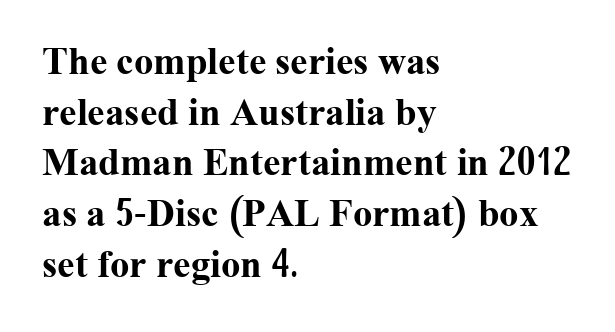
Q: Is the text bold? A: Yes.
Q: Is the text italic (slanted)? A: No, it is upright.
Q: Is the typeface a serif or a sans-serif typeface? A: Serif.
Q: Is the text underlined? A: No.
Q: How is the paragraph aligned? A: Left-aligned.
Q: Is the spacing between letters normal or unusually wide? A: Normal.
Q: Is the spacing between lines tight, normal or loose? A: Normal.
Q: Width (condensed, normal, or wide)? A: Normal.
Q: Stroke contrast? A: Medium.
Q: x-height? A: Medium.
Q: Monospaced? A: No.
